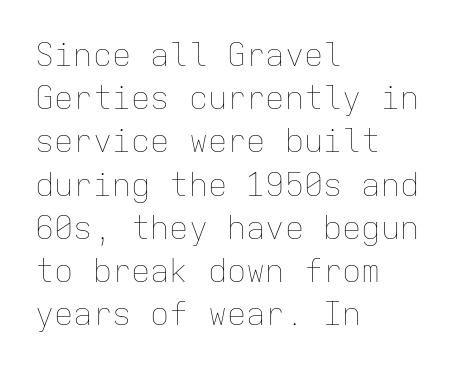
The image shows 32 px thin type, upright, monospaced; set left-aligned, normal line spacing (1.35x), normal letter spacing, not underlined; low stroke contrast and a medium x-height.
